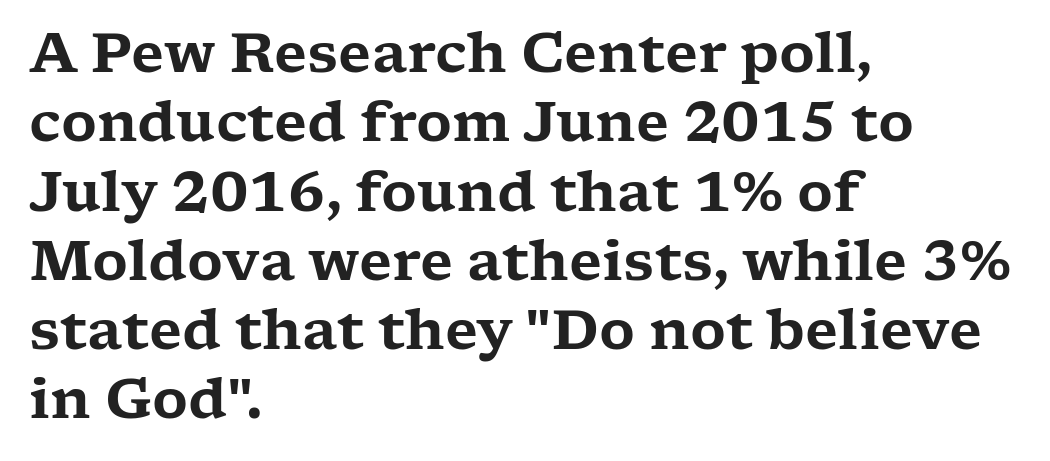
{"serif": "yes", "italic": "no", "width": "wide", "stroke_contrast": "low", "x_height": "medium", "monospaced": "no", "underline": "no", "align": "left", "line_spacing": "normal", "line_spacing_ratio": 1.26, "letter_spacing": "normal", "letter_spacing_em": 0.0, "glyph_px": 55}
